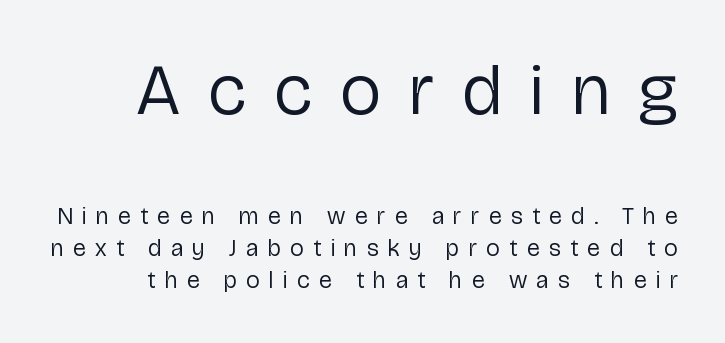
Q: Is the text bold? A: No.
Q: Is the text italic (slanted)? A: No, it is upright.
Q: Is the typeface a serif or a sans-serif typeface? A: Sans-serif.
Q: Is the text underlined? A: No.
Q: Is the spacing between letters normal or unusually wide? A: Unusually wide.
Q: Is the spacing between lines tight, normal or loose? A: Normal.
Q: Which block of text is set in a larger size, the first (top) or the second (bottom)? A: The first (top) one.
Q: Width (condensed, normal, or wide)? A: Normal.
Q: Stroke contrast? A: Low.
Q: x-height? A: Medium.
Q: Monospaced? A: No.
